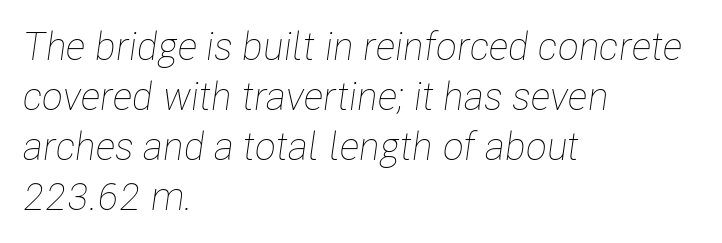
{"italic": "yes", "lean": "right", "slant_degrees": 8, "bold": "no", "weight": "thin", "width": "condensed", "stroke_contrast": "low", "x_height": "medium", "monospaced": "no", "underline": "no", "align": "left", "line_spacing": "normal", "line_spacing_ratio": 1.28, "letter_spacing": "normal", "letter_spacing_em": 0.0, "glyph_px": 39}
